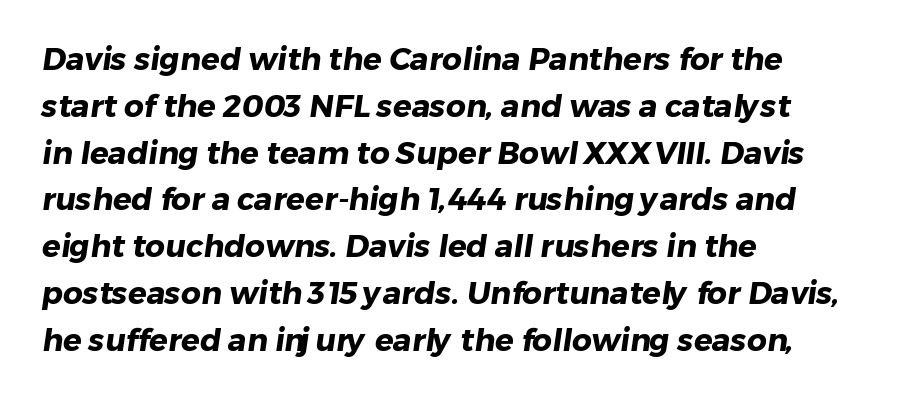
Q: Is the text bold? A: Yes.
Q: Is the typeface a serif or a sans-serif typeface? A: Sans-serif.
Q: Is the text underlined? A: No.
Q: How is the paragraph aligned? A: Left-aligned.
Q: Is the spacing between letters normal or unusually wide? A: Normal.
Q: Is the spacing between lines tight, normal or loose? A: Normal.
Q: Width (condensed, normal, or wide)? A: Normal.
Q: Stroke contrast? A: Low.
Q: x-height? A: Medium.
Q: Monospaced? A: No.
